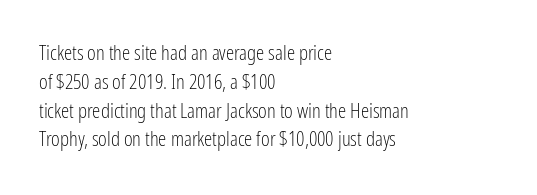
{"italic": "no", "bold": "no", "underline": "no", "align": "left", "line_spacing": "normal", "line_spacing_ratio": 1.37, "letter_spacing": "normal", "letter_spacing_em": 0.0, "glyph_px": 21}
